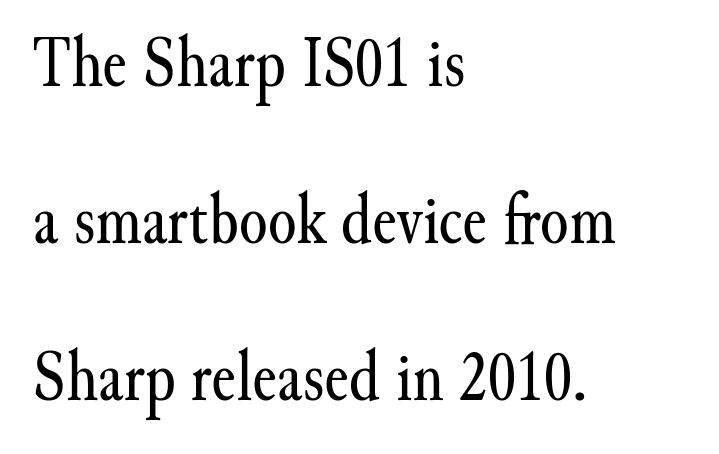
The rendering uses a large line-height, opening up the rows. Unmarked baselines from the first word to the last. Examine the stroke ends and you'll spot serifs. The typography opts for an upright posture over an oblique one.
